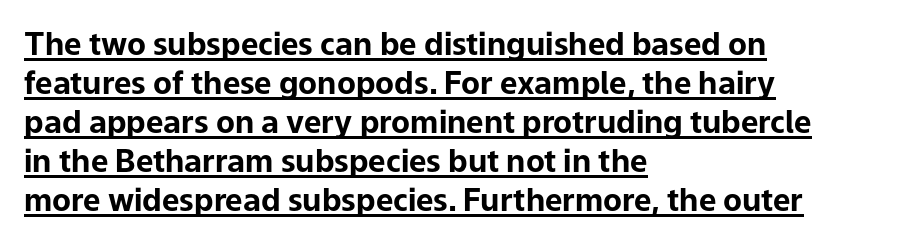
A typesetter would call this proportional, since set widths differ per character. Nothing sits at the stroke ends, so this counts as sans-serif. Summary of weight: heavy, a full bold. The string is rendered with underlining switched on.
